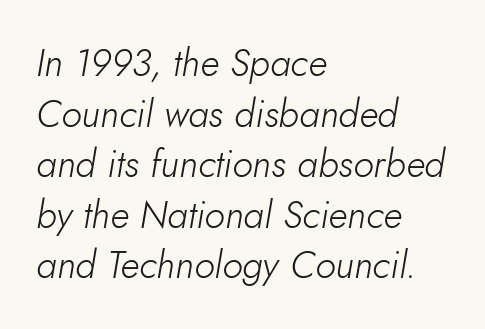
{"italic": "yes", "lean": "right", "slant_degrees": 10, "bold": "no", "weight": "light", "width": "normal", "stroke_contrast": "low", "x_height": "small", "monospaced": "no", "underline": "no", "align": "left", "line_spacing": "normal", "line_spacing_ratio": 1.33, "letter_spacing": "normal", "letter_spacing_em": 0.0, "glyph_px": 38}
